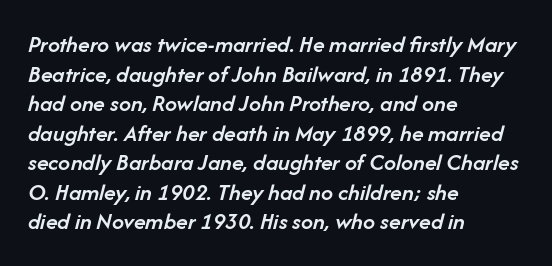
Stroke thickness is moderately raised; the sample reads as semibold. Bare-footed words on every line. Where is the straight margin? On the left. You can tell it's italic because the verticals aren't actually vertical.
